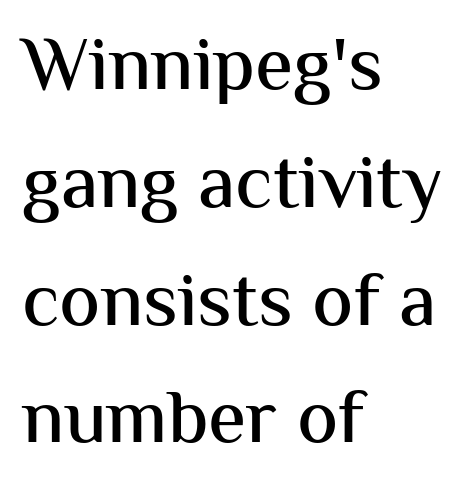
{"serif": "no", "italic": "no", "width": "normal", "stroke_contrast": "medium", "x_height": "medium", "monospaced": "no", "underline": "no", "align": "left", "line_spacing": "normal", "line_spacing_ratio": 1.53, "letter_spacing": "normal", "letter_spacing_em": 0.0, "glyph_px": 77}
